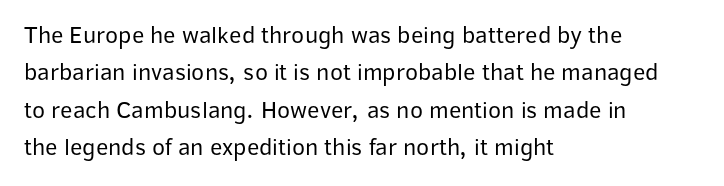
The image shows 24 px text type, upright; set left-aligned, normal line spacing (1.56x), normal letter spacing, not underlined.
